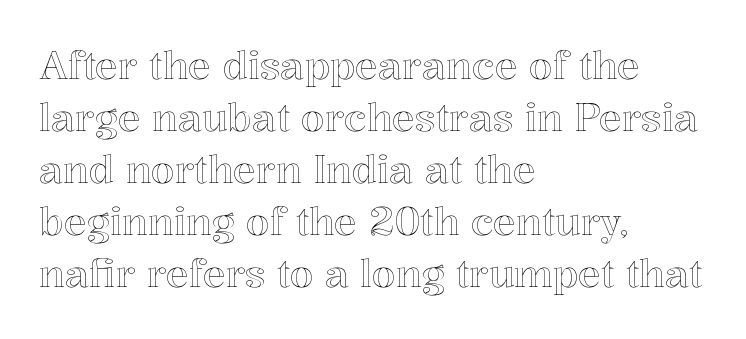
Q: Is the text italic (slanted)? A: No, it is upright.
Q: Is the text underlined? A: No.
Q: How is the paragraph aligned? A: Left-aligned.
Q: Is the spacing between letters normal or unusually wide? A: Normal.
Q: Is the spacing between lines tight, normal or loose? A: Normal.
Q: Width (condensed, normal, or wide)? A: Normal.
Q: x-height? A: Medium.
Q: Monospaced? A: No.
